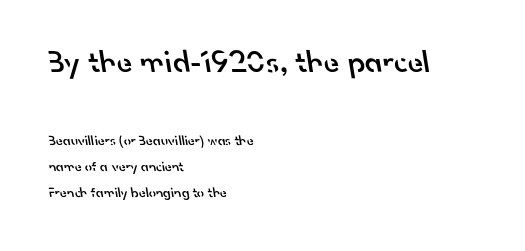
Q: Is the text bold? A: Semi-bold.
Q: Is the typeface a serif or a sans-serif typeface? A: Sans-serif.
Q: Is the text underlined? A: No.
Q: How is the paragraph aligned? A: Left-aligned.
Q: Is the spacing between letters normal or unusually wide? A: Normal.
Q: Which block of text is set in a larger size, the first (top) or the second (bottom)? A: The first (top) one.
Q: Width (condensed, normal, or wide)? A: Normal.
Q: Stroke contrast? A: Low.
Q: x-height? A: Small.
Q: Monospaced? A: No.
